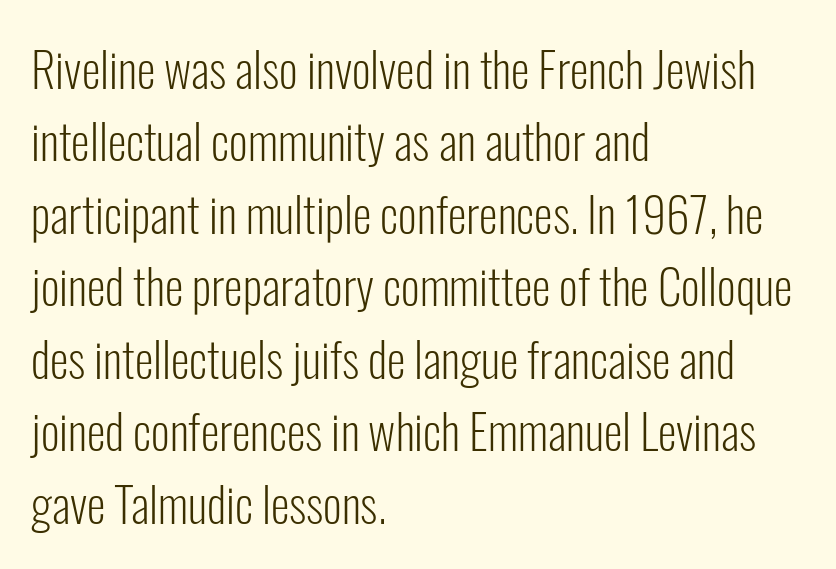
{"serif": "no", "italic": "no", "bold": "no", "weight": "light", "width": "condensed", "stroke_contrast": "low", "x_height": "medium", "monospaced": "no", "underline": "no", "align": "left", "line_spacing": "normal", "line_spacing_ratio": 1.51, "letter_spacing": "normal", "letter_spacing_em": 0.0, "glyph_px": 48}
